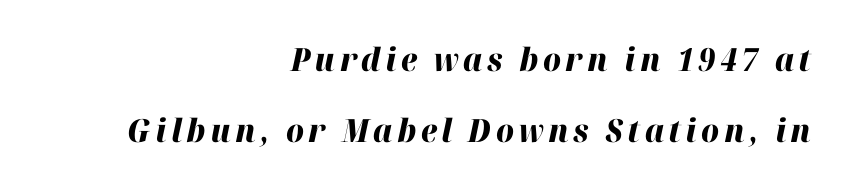
Line spacing here is loose. Looks like regular typesetting: each glyph gets only the width it needs. Leftover space on each line is placed entirely before the opening word. The lettering tilts uniformly, giving the passage an italic look.
